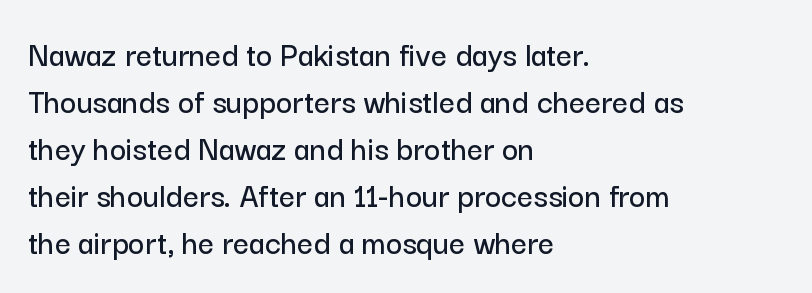
The image shows 35 px sans-serif type, upright; set left-aligned, normal line spacing (1.34x), normal letter spacing, not underlined; low stroke contrast and a medium x-height.
